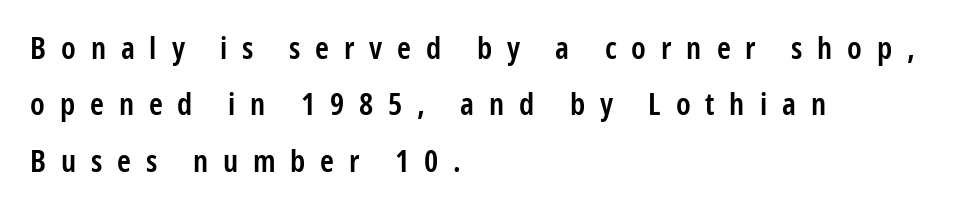
Character widths vary here, with narrow letters taking less room than wide ones. The passage shown is semibold, sitting just below true bold. Stroke terminals: plain, sans-serif. You can tell it's not italic because the verticals are truly vertical.
